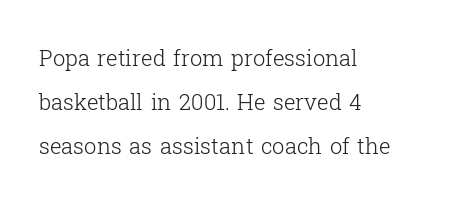
Q: Is the text bold? A: No.
Q: Is the text italic (slanted)? A: No, it is upright.
Q: Is the text underlined? A: No.
Q: How is the paragraph aligned? A: Left-aligned.
Q: Is the spacing between letters normal or unusually wide? A: Normal.
Q: Is the spacing between lines tight, normal or loose? A: Loose.
